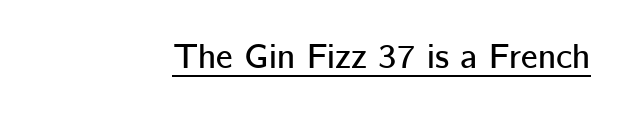
Q: Is the text italic (slanted)? A: No, it is upright.
Q: Is the typeface a serif or a sans-serif typeface? A: Sans-serif.
Q: Is the text underlined? A: Yes.
Q: Is the spacing between letters normal or unusually wide? A: Normal.
Q: Width (condensed, normal, or wide)? A: Normal.
Q: Stroke contrast? A: Low.
Q: x-height? A: Medium.
Q: Monospaced? A: No.
